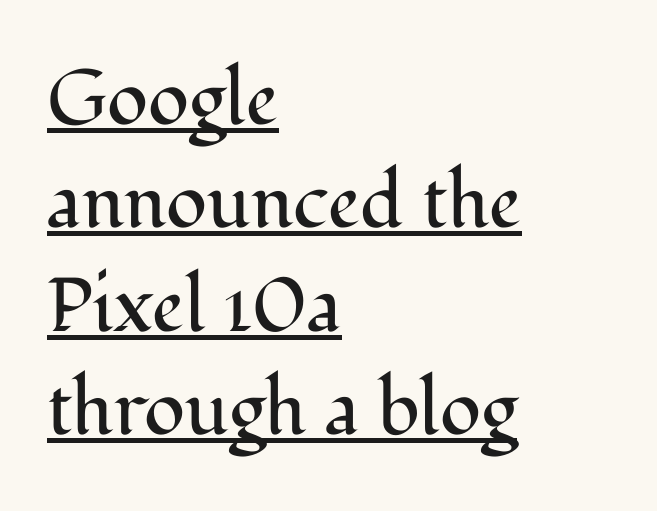
A quiet, ordinary-to-light weight characterises the typeface. Caption: multi-line text, flush left, ragged right. The gaps between neighbouring characters are ordinary and unremarkable. Unlike italic type, these characters show no tilt at all.
